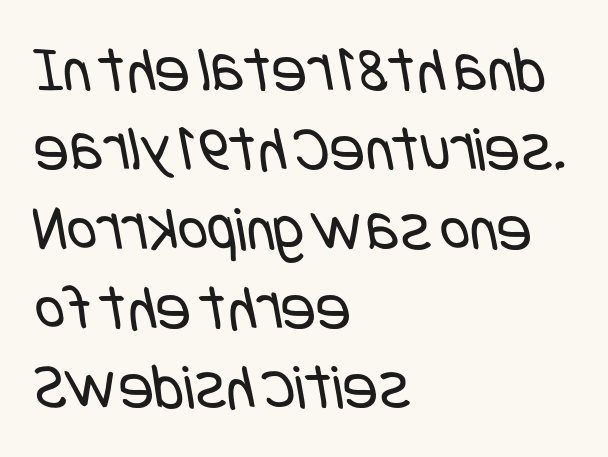
The image shows 65 px regular-weight, condensed sans-serif type; set left-aligned, line spacing 1.22x, normal letter spacing, not underlined; low stroke contrast and a large x-height.
